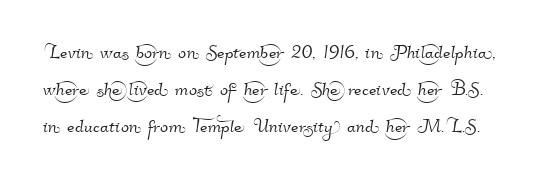
Q: Is the text underlined? A: No.
Q: Is the spacing between letters normal or unusually wide? A: Normal.
Q: Is the spacing between lines tight, normal or loose? A: Normal.
